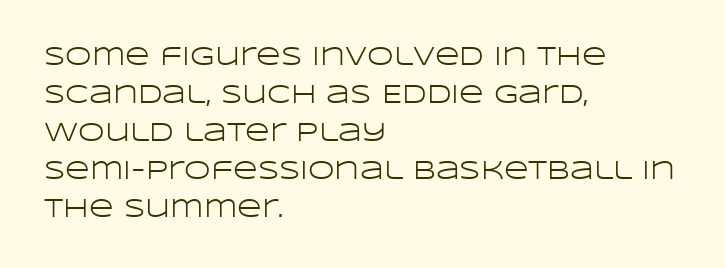
Q: Is the text bold? A: No.
Q: Is the text italic (slanted)? A: No, it is upright.
Q: Is the text underlined? A: No.
Q: How is the paragraph aligned? A: Left-aligned.
Q: Is the spacing between letters normal or unusually wide? A: Normal.
Q: Is the spacing between lines tight, normal or loose? A: Normal.
